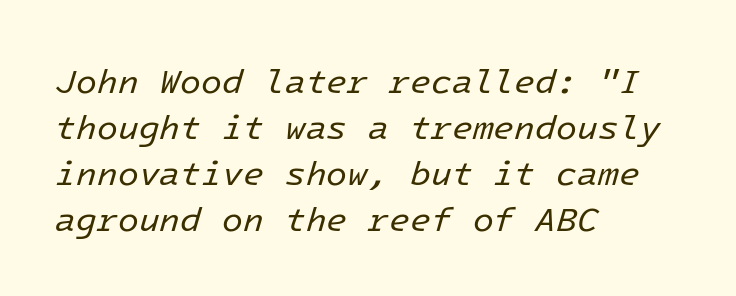
Q: Is the text bold? A: No.
Q: Is the text italic (slanted)? A: Yes, it leans right by about 16 degrees.
Q: Is the text underlined? A: No.
Q: How is the paragraph aligned? A: Left-aligned.
Q: Is the spacing between letters normal or unusually wide? A: Normal.
Q: Is the spacing between lines tight, normal or loose? A: Normal.
Q: Width (condensed, normal, or wide)? A: Normal.
Q: Stroke contrast? A: Low.
Q: x-height? A: Medium.
